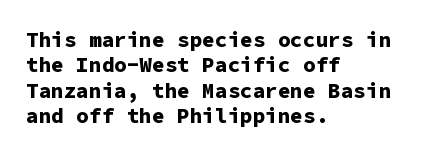
{"italic": "no", "bold": "yes", "underline": "no", "align": "left", "line_spacing_ratio": 1.21, "letter_spacing": "normal", "letter_spacing_em": 0.0, "glyph_px": 21}
